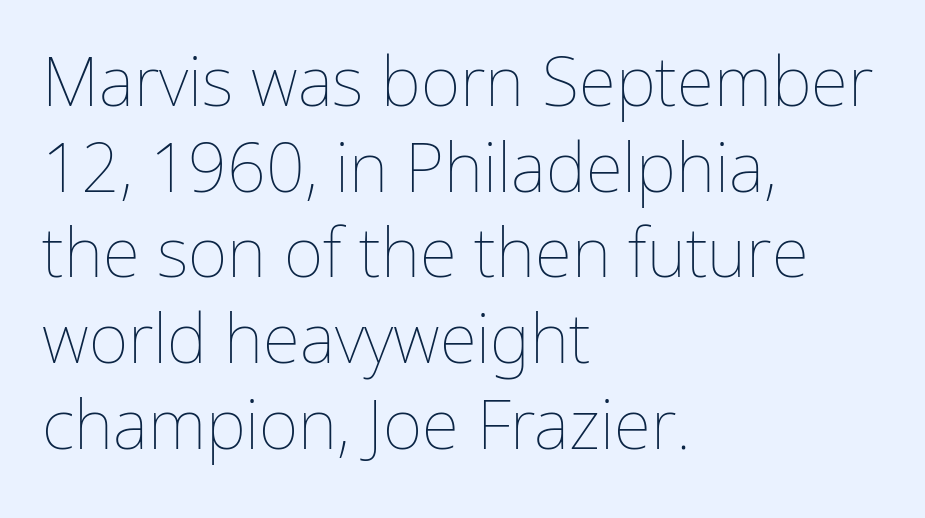
Q: Is the text bold? A: No.
Q: Is the text italic (slanted)? A: No, it is upright.
Q: Is the text underlined? A: No.
Q: How is the paragraph aligned? A: Left-aligned.
Q: Is the spacing between letters normal or unusually wide? A: Normal.
Q: Is the spacing between lines tight, normal or loose? A: Normal.
Q: Width (condensed, normal, or wide)? A: Normal.
Q: Stroke contrast? A: Low.
Q: x-height? A: Medium.
Q: Monospaced? A: No.
